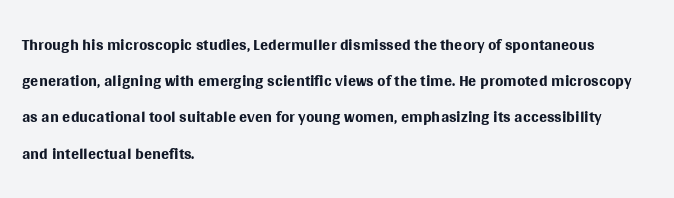
Default kerning and tracking; the words read as compact shapes. Tall strokes in this sample are plumb rather than angled. This rendering uses left alignment, leaving the right contour irregular. Students, observe: this is what conventionally led text looks like. Each stroke keeps to a modest, everyday thickness or less. Honestly, there is no underline to notice here at all.
